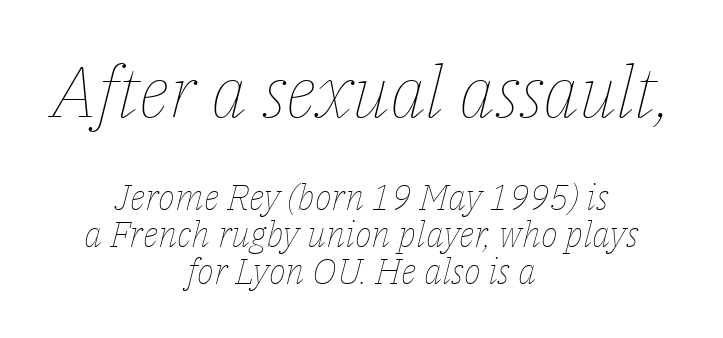
{"italic": "yes", "lean": "right", "slant_degrees": 14, "bold": "no", "weight": "thin", "width": "normal", "stroke_contrast": "low", "x_height": "medium", "monospaced": "no", "underline": "no", "align": "center", "line_spacing": "tight", "line_spacing_ratio": 1.02, "letter_spacing": "normal", "letter_spacing_em": 0.0, "larger_block": "first", "size_ratio": 1.97, "glyph_px": 71}
